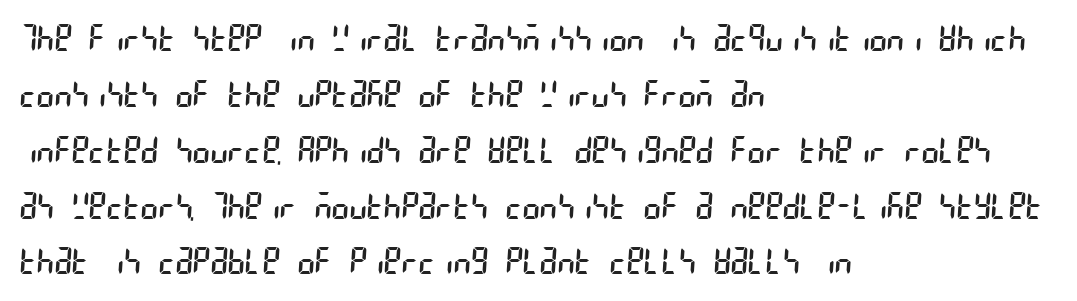
No letter is thick-stroked: the sample isn't bold. Plain, unruled lines of type. The setting favours the left margin, as ordinary paragraphs usually do. Interline gaps are of average width in this sample.
